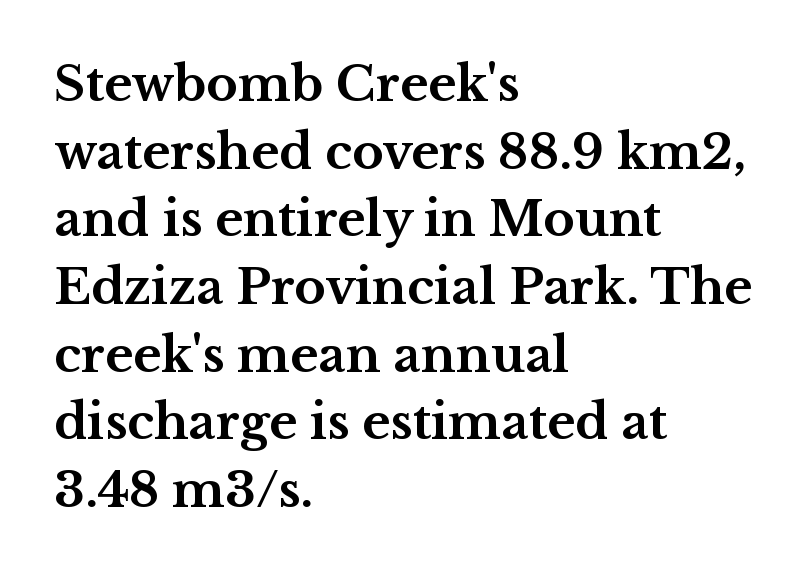
The image shows 48 px bold, wide serif type, upright; set left-aligned, normal line spacing (1.41x), normal letter spacing, not underlined; medium stroke contrast and a medium x-height.
